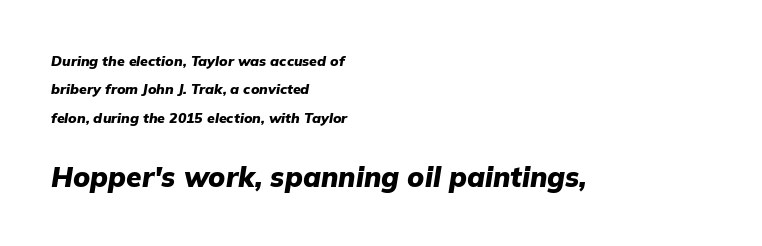
The image shows 28 px heavy type, italic (leaning right); set left-aligned, loose line spacing (2.02x), normal letter spacing, not underlined; the second (bottom) block is 2.0x larger; low stroke contrast and a medium x-height.
